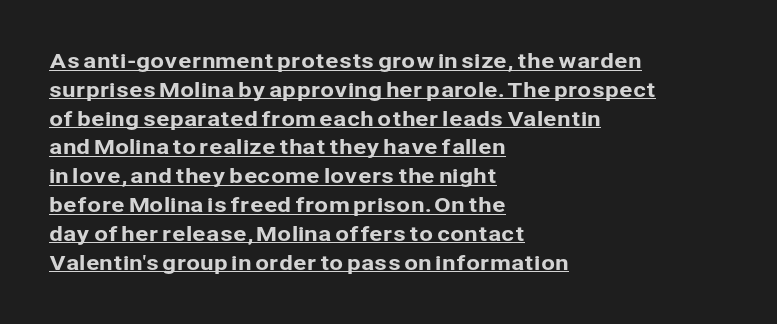
The image shows 20 px text type, upright; set left-aligned, normal line spacing (1.44x), normal letter spacing, underlined.
